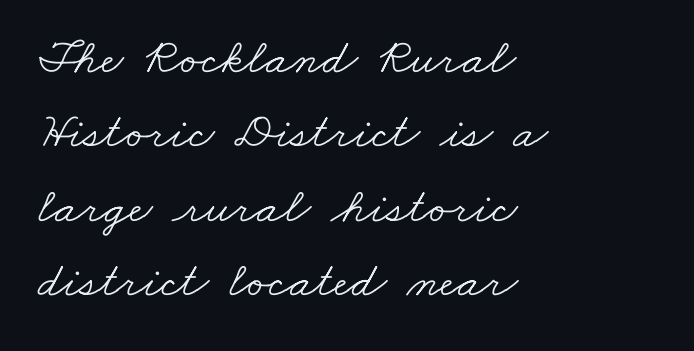
The passage is arranged the way most books set body copy — flush left. Glance below the letters and you will spot only blank space. The line-height multiplier appears to be the usual default. Stems and bowls with no extra thickness — not bold. The type is set solid horizontally, with unmodified tracking.
